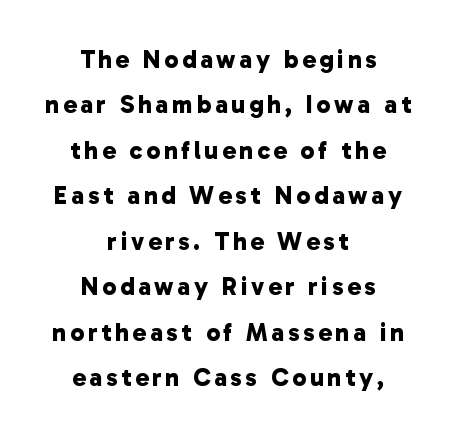
Typographic density is high because the face is bold. The zone under the glyphs is completely vacant. The paragraph shown floats in the horizontal middle.
